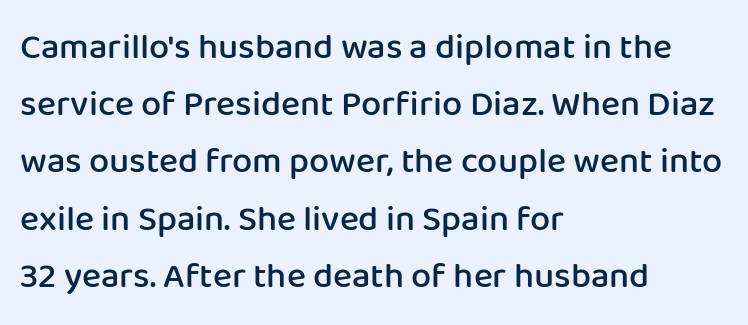
The image shows 36 px semibold sans-serif type, upright; set left-aligned, normal line spacing (1.59x), normal letter spacing, not underlined; low stroke contrast and a medium x-height.
